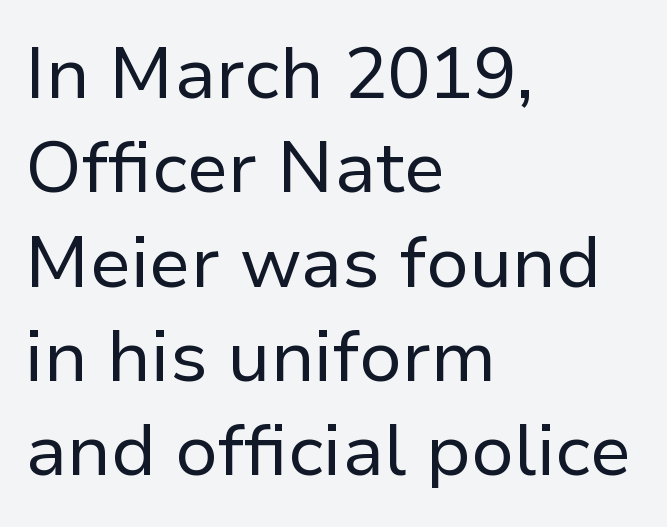
{"serif": "no", "italic": "no", "bold": "no", "weight": "regular", "width": "normal", "stroke_contrast": "low", "x_height": "medium", "monospaced": "no", "underline": "no", "align": "left", "line_spacing": "normal", "line_spacing_ratio": 1.31, "letter_spacing": "normal", "letter_spacing_em": 0.0, "glyph_px": 72}
